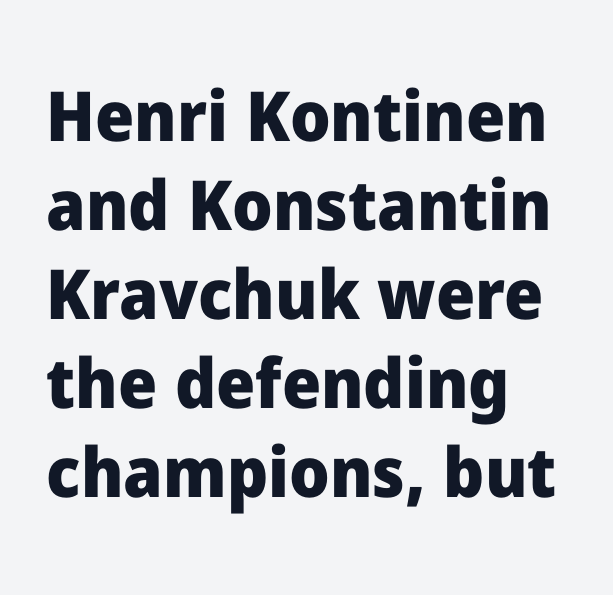
Posture: straight, roman, zero tilt. Regarding serifs, this sample does without them. Is the letter spacing exaggerated? No — it looks like the ordinary default. Does the weight exceed regular? Yes, all the way to bold.
